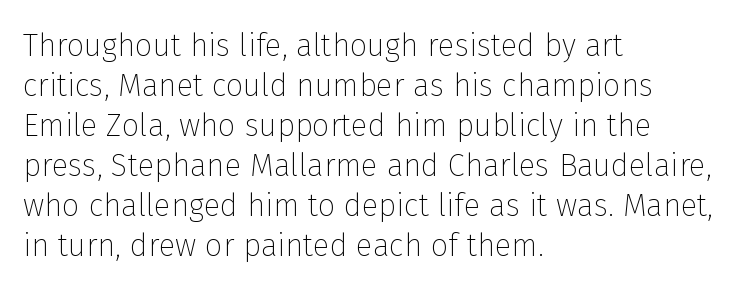
Q: Is the text bold? A: No.
Q: Is the text italic (slanted)? A: No, it is upright.
Q: Is the typeface a serif or a sans-serif typeface? A: Sans-serif.
Q: Is the text underlined? A: No.
Q: How is the paragraph aligned? A: Left-aligned.
Q: Is the spacing between letters normal or unusually wide? A: Normal.
Q: Is the spacing between lines tight, normal or loose? A: Normal.
Q: Width (condensed, normal, or wide)? A: Normal.
Q: Stroke contrast? A: Low.
Q: x-height? A: Medium.
Q: Monospaced? A: No.
